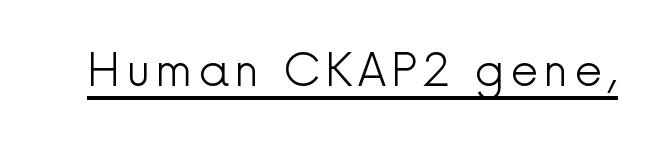
{"serif": "no", "italic": "no", "bold": "no", "weight": "light", "width": "normal", "x_height": "medium", "monospaced": "no", "underline": "yes", "glyph_px": 45}
